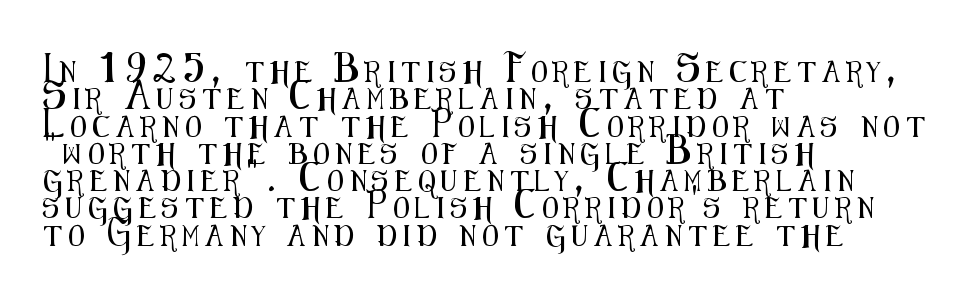
Italic: no, the glyphs are upright roman. Reading down the column, the eye jumps a familiar distance to each next line. Type without underlining. Reading down the block, your eye returns to a fixed left position each line. A typesetter would call this heavily tracked-out type.
